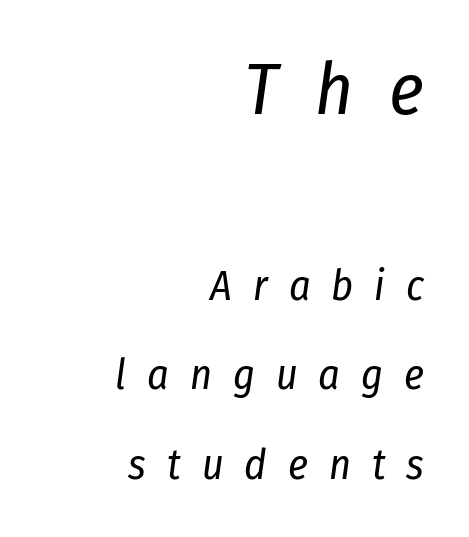
Does the bottom block carry the larger type? No, the top block does. The strip under each line holds only bare page. Tracking here is generous; glyphs stand well apart from one another. Right-aligned paragraph, ragged on the left.
